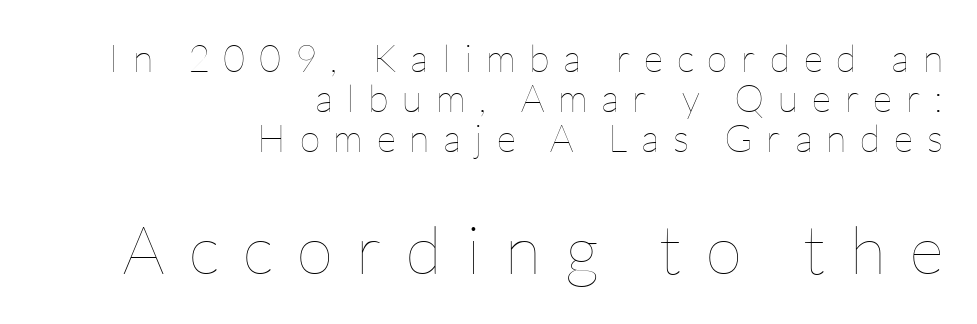
The image shows 67 px thin type, upright; set right-aligned, tight line spacing (1.05x), unusually wide letter spacing (+0.36 em), not underlined; the second (bottom) block is 1.76x larger; low stroke contrast and a medium x-height.
